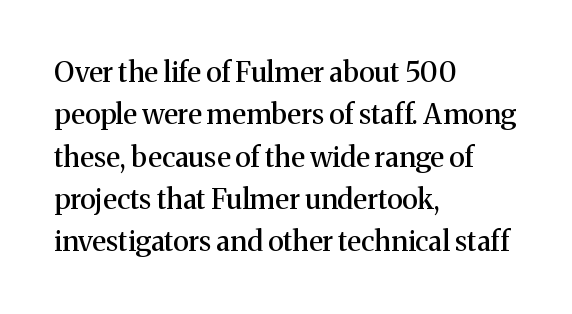
A typesetter would mark this as roman, not italic. Varying glyph widths throughout — classic text-font behaviour. Inter-character spacing is left at the font's built-in metrics. The typeface chosen for these lines features serifs. The foot of each line stays bare and open. One glance says typical: line gaps are just what's usual.
